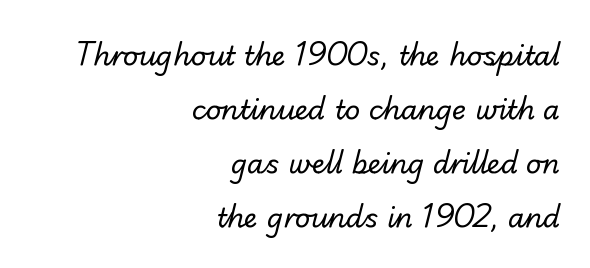
Whoever set this chose breathing room over compactness in the vertical rhythm. Notice how the passage keeps a crisp vertical edge on the right only. The space directly below the letters is spotless. This sample uses plain, unmodified letter spacing.
